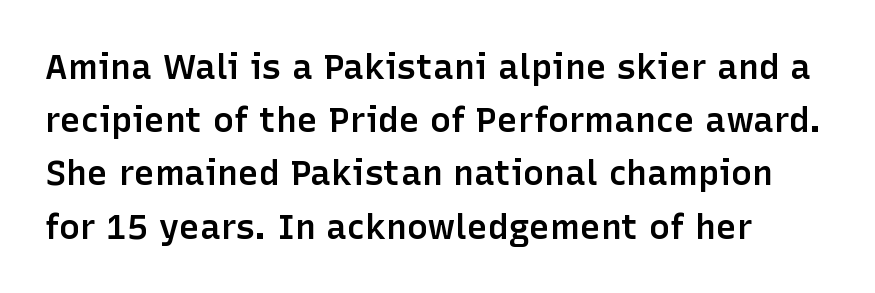
Notice how descenders clear the ascenders below comfortably — that's standard leading. Posture: vertical. Lines of text with bare space underneath. The face used here is a semibold: visibly heavier than regular, lighter than bold. The passage shown is typed in a proportional face where columns would drift.
